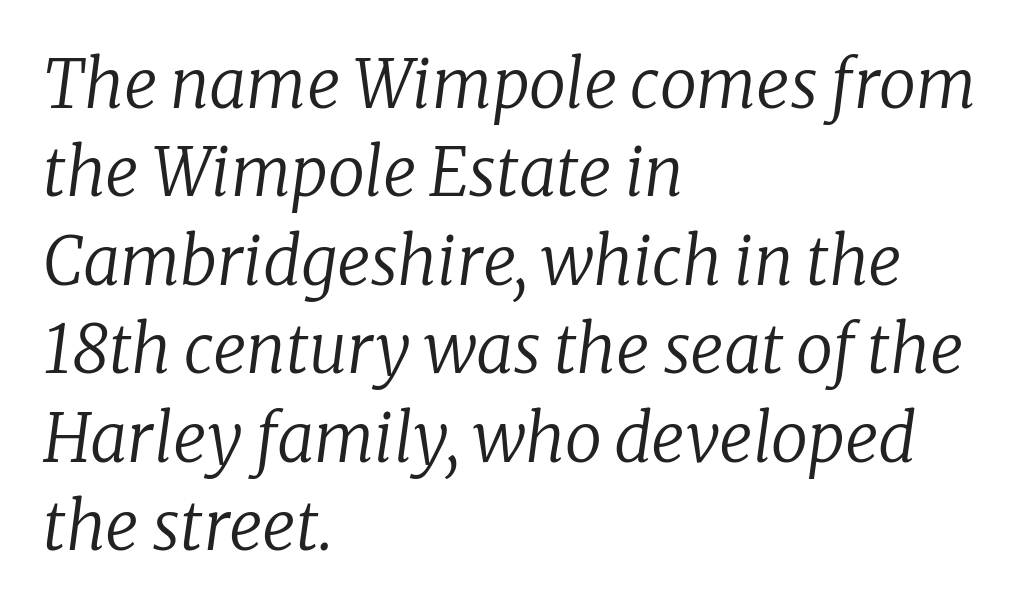
This sample is left-justified, so line endings fall wherever the words run out. This rendering employs a face with finishing strokes, i.e., a serif. Unmarked baselines from the first word to the last. Designer's note — italics engaged.
